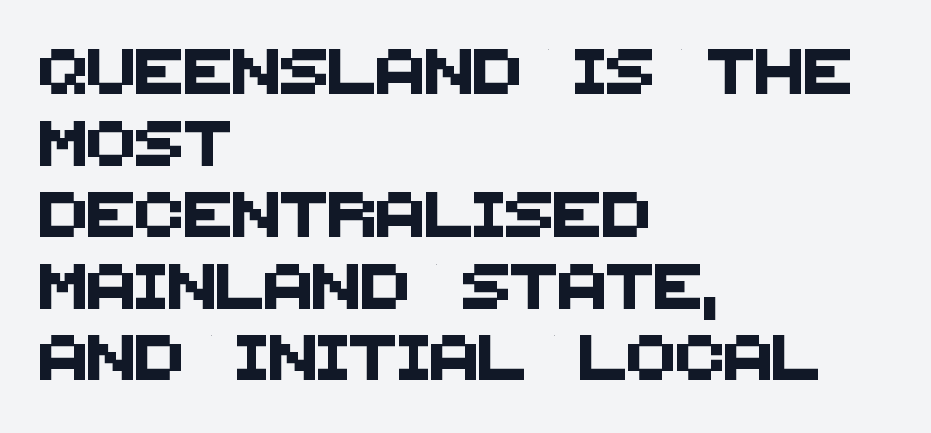
{"serif": "no", "width": "normal", "stroke_contrast": "medium", "x_height": "large", "monospaced": "no", "underline": "no", "align": "left", "line_spacing": "normal", "line_spacing_ratio": 1.59, "letter_spacing": "normal", "letter_spacing_em": 0.0, "glyph_px": 45}
